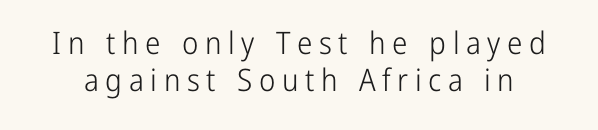
Descenders hang freely into open space. Unlike a traditional serif, this face leaves its strokes unadorned. Substantial extra tracking has been applied to these lines. Stroke mass is kept to a normal reading level or below. Designer's note — italics off, roman on. A typesetter would call this proportional, since set widths differ per character.
